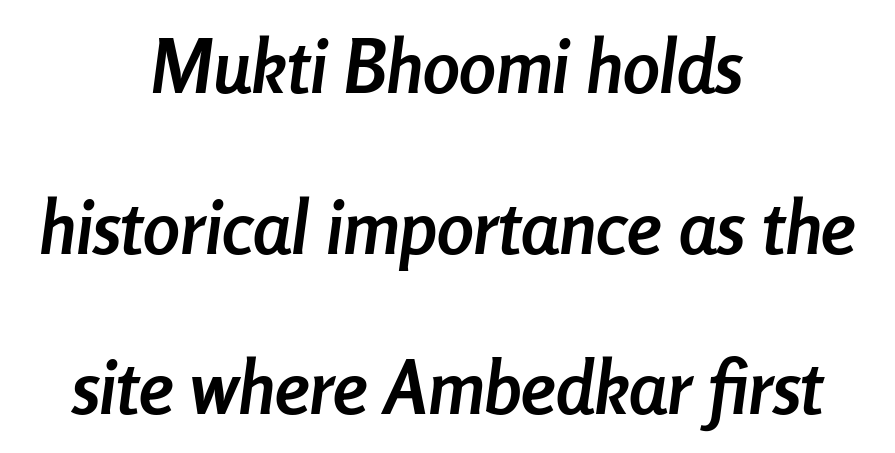
Leading: increased. The passage shown leans; its letterforms are oblique. Lines of text with bare space underneath. The font is running at its bold setting. The face used here is proportionally spaced, like ordinary book or web type.
